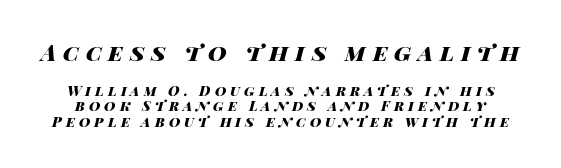
Q: Is the text bold? A: Yes.
Q: Is the text italic (slanted)? A: Yes, it leans right by about 14 degrees.
Q: Is the text underlined? A: No.
Q: Is the spacing between letters normal or unusually wide? A: Unusually wide.
Q: Is the spacing between lines tight, normal or loose? A: Tight.
Q: Which block of text is set in a larger size, the first (top) or the second (bottom)? A: The first (top) one.
